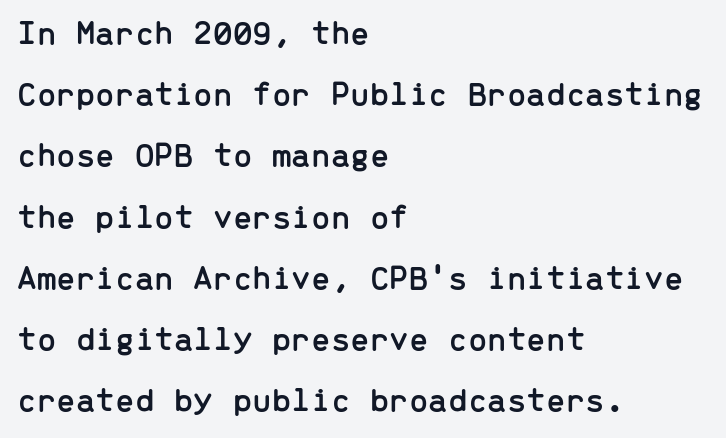
{"serif": "no", "italic": "no", "width": "normal", "stroke_contrast": "low", "x_height": "medium", "monospaced": "yes", "underline": "no", "align": "left", "line_spacing_ratio": 1.75, "letter_spacing": "normal", "letter_spacing_em": 0.0, "glyph_px": 35}
